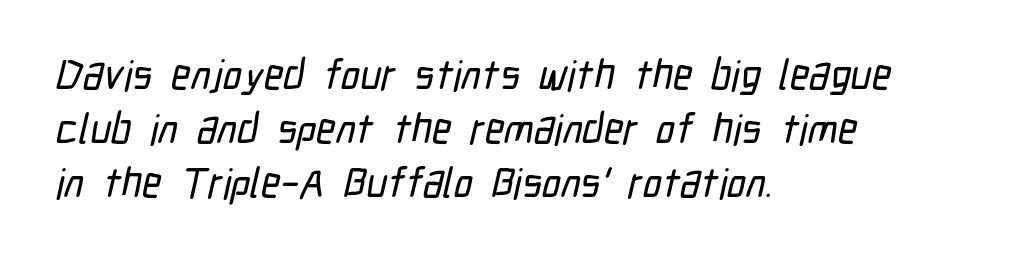
Q: Is the typeface a serif or a sans-serif typeface? A: Sans-serif.
Q: Is the text underlined? A: No.
Q: How is the paragraph aligned? A: Left-aligned.
Q: Is the spacing between letters normal or unusually wide? A: Normal.
Q: Is the spacing between lines tight, normal or loose? A: Normal.
Q: Width (condensed, normal, or wide)? A: Condensed.
Q: Stroke contrast? A: Low.
Q: x-height? A: Medium.
Q: Monospaced? A: No.
